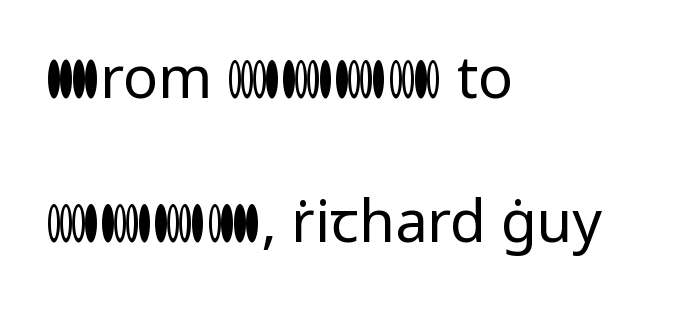
Typeset ragged right — the left edge is the straight one. Here the designer chose a conventional face with non-uniform glyph widths. In terms of letterspacing, this is plain default setting. Lines of text with bare space underneath. Does the leading feel generous? Absolutely, it's lavish. Summary of weight: not heavy and not bold.
